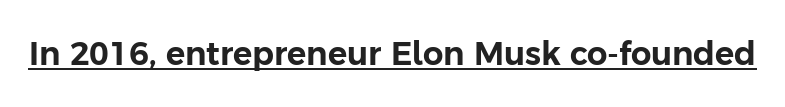
{"serif": "no", "italic": "no", "width": "normal", "stroke_contrast": "low", "x_height": "medium", "monospaced": "no", "underline": "yes", "letter_spacing": "normal", "letter_spacing_em": 0.0, "glyph_px": 32}
